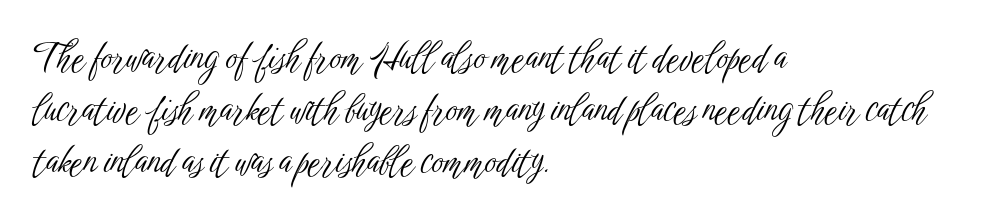
Q: Is the text bold? A: No.
Q: Is the text italic (slanted)? A: Yes.
Q: Is the typeface a serif or a sans-serif typeface? A: Sans-serif.
Q: Is the text underlined? A: No.
Q: How is the paragraph aligned? A: Left-aligned.
Q: Is the spacing between letters normal or unusually wide? A: Normal.
Q: Is the spacing between lines tight, normal or loose? A: Normal.
Q: Width (condensed, normal, or wide)? A: Condensed.
Q: Stroke contrast? A: Low.
Q: x-height? A: Medium.
Q: Monospaced? A: No.
